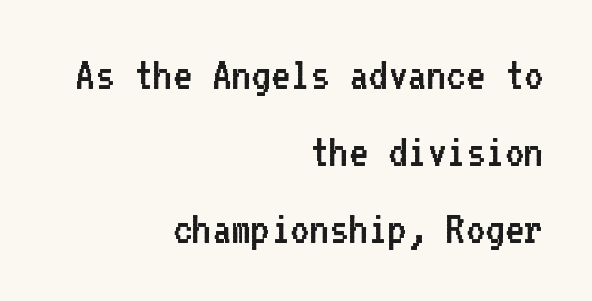
Caption: standard tracking, unaltered. The baseline area is clear. Counters stay open thanks to moderate or lighter strokes. It's the straight-up-and-down kind of type. Looks like terminal output: every glyph gets an equal slot. This sample is right-justified, so line beginnings fall wherever the words allow.
